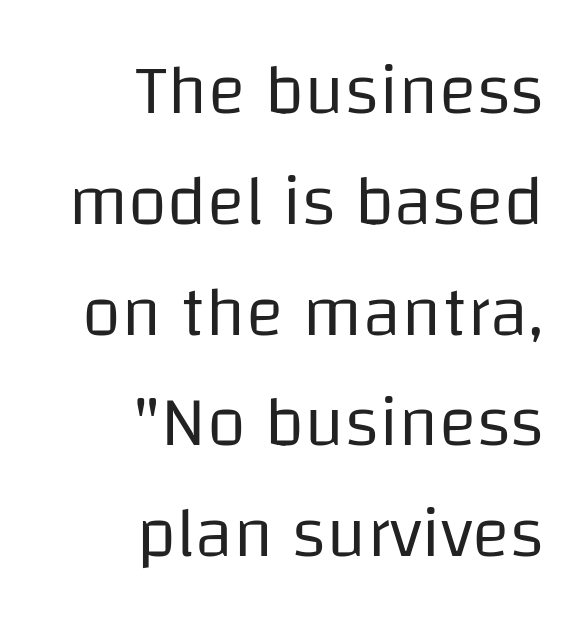
{"serif": "no", "italic": "no", "bold": "no", "weight": "regular", "width": "normal", "stroke_contrast": "low", "x_height": "large", "monospaced": "no", "underline": "no", "align": "right", "line_spacing": "normal", "line_spacing_ratio": 1.56, "letter_spacing": "normal", "letter_spacing_em": 0.0, "glyph_px": 71}
